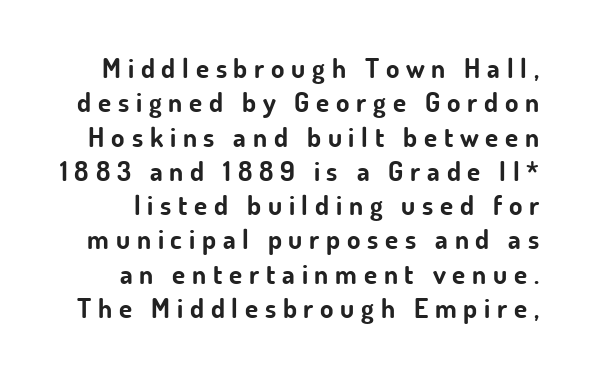
The image shows 27 px bold type, upright; set normal line spacing (1.27x), unusually wide letter spacing (+0.25 em), not underlined.
